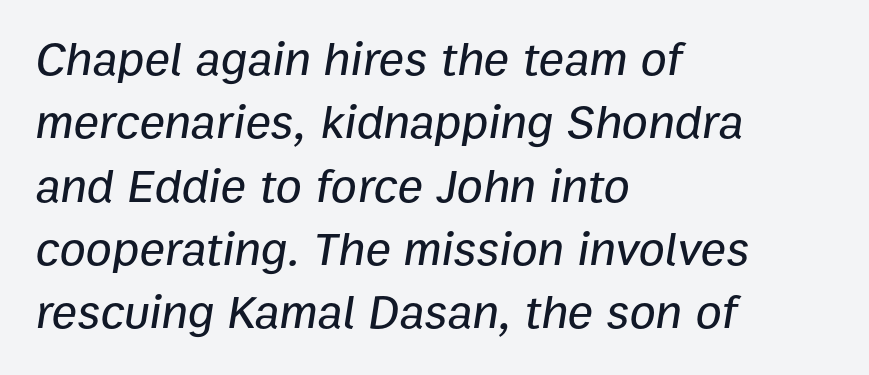
{"italic": "yes", "lean": "right", "slant_degrees": 9, "width": "normal", "stroke_contrast": "low", "x_height": "medium", "monospaced": "no", "underline": "no", "align": "left", "line_spacing": "normal", "line_spacing_ratio": 1.32, "letter_spacing": "normal", "letter_spacing_em": 0.0, "glyph_px": 48}
